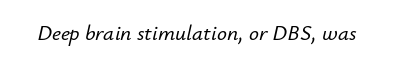
The image shows 22 px text type, italic (leaning right); set normal letter spacing, not underlined.
